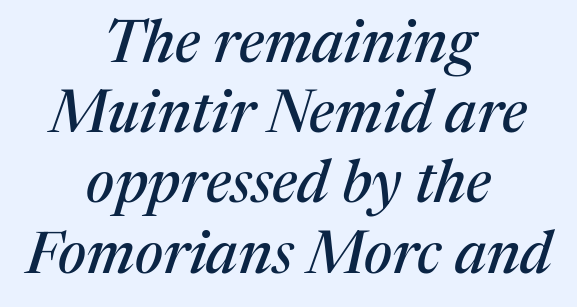
Compared with ordinary roman type, these characters are visibly tilted. The specimen omits any rule beneath the text block's lines. Is this a sans? No — the strokes have serifs. Short and long lines alike share a common midpoint.
